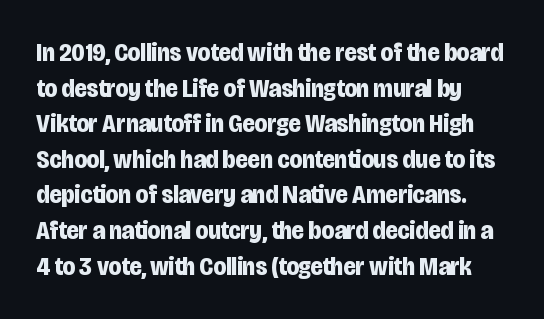
{"italic": "no", "bold": "yes", "underline": "no", "line_spacing": "normal", "line_spacing_ratio": 1.37, "letter_spacing": "normal", "letter_spacing_em": 0.0, "glyph_px": 26}
